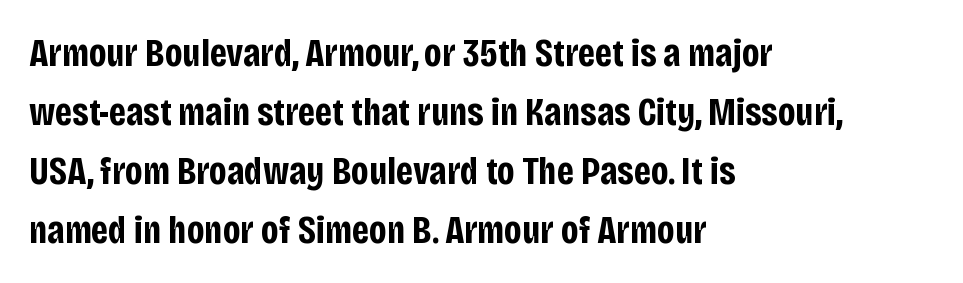
This sample is left-justified, so line endings fall wherever the words run out. Characters follow at the spacing the type designer built in. One glance says typical: line gaps are just what's usual. The passage shown is typeset with a sans-serif family. The words here are not underlined. What weight is shown? A full bold with thick strokes.
